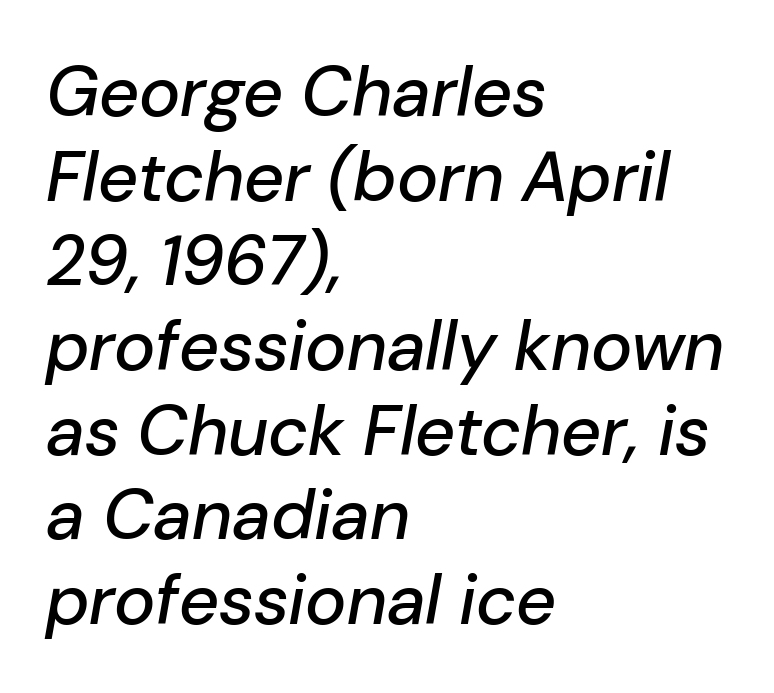
{"italic": "yes", "lean": "right", "slant_degrees": 10, "width": "normal", "stroke_contrast": "low", "x_height": "medium", "monospaced": "no", "underline": "no", "align": "left", "line_spacing_ratio": 1.21, "letter_spacing": "normal", "letter_spacing_em": 0.0, "glyph_px": 70}
